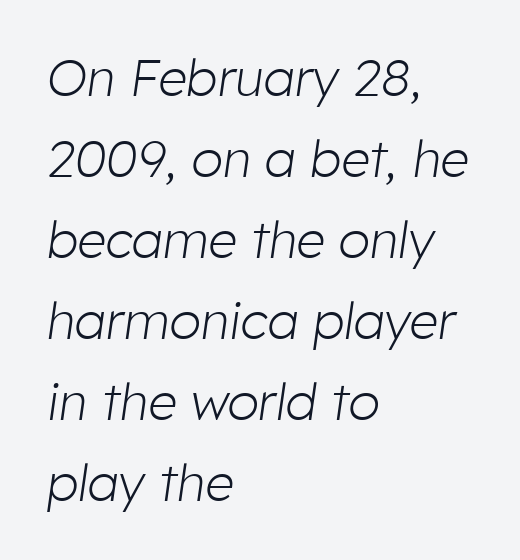
Notice how descenders clear the ascenders below comfortably — that's standard leading. No chunkiness to these letters — they're not bold. Character widths vary here, with narrow letters taking less room than wide ones. Horizontal alignment here is leftward, the default for most running prose.
